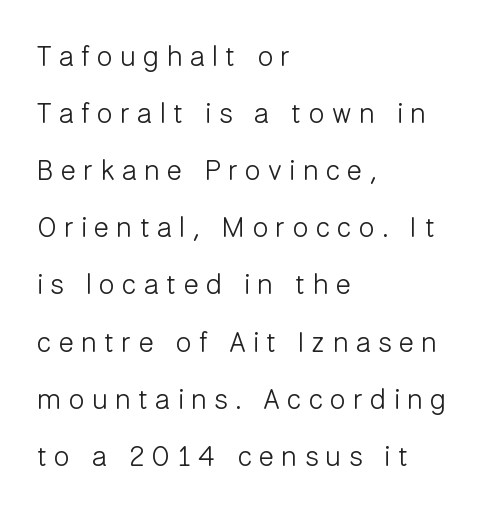
{"serif": "no", "italic": "no", "bold": "no", "weight": "light", "width": "normal", "stroke_contrast": "low", "x_height": "medium", "monospaced": "no", "underline": "no", "align": "left", "line_spacing": "loose", "line_spacing_ratio": 2.04, "letter_spacing": "wide", "letter_spacing_em": 0.27, "glyph_px": 28}
